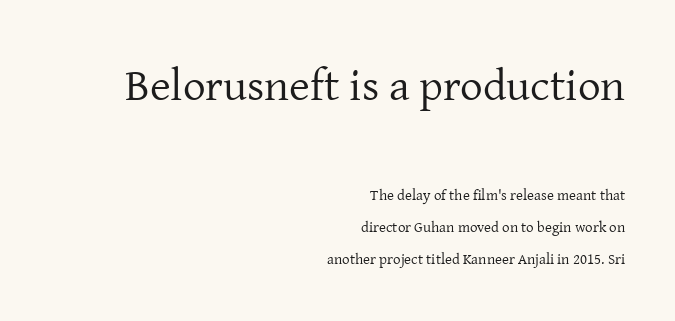
The strokes are not fattened; the text isn't bold. A student would call this right alignment; a typographer would say flush right, rag left. Character widths vary here, with narrow letters taking less room than wide ones. The font's upright variant was chosen for this text. The zone under the glyphs is completely vacant.
